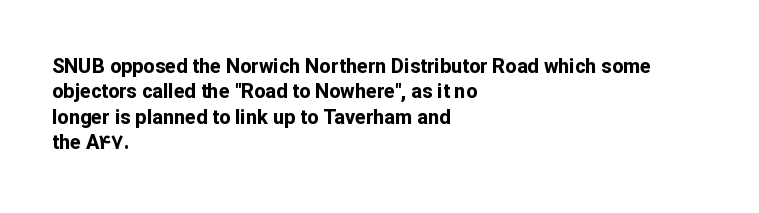
Characters follow at the spacing the type designer built in. What's the leading like? Ordinary, nothing unusual. Horizontal alignment here is leftward, the default for most running prose. The words here are not underlined. The typesetting leans heavy: a genuine bold.
